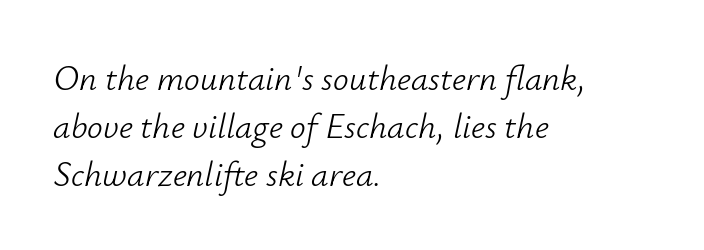
{"italic": "yes", "lean": "right", "slant_degrees": 12, "bold": "no", "weight": "light", "width": "normal", "stroke_contrast": "low", "x_height": "small", "monospaced": "no", "underline": "no", "align": "left", "line_spacing": "normal", "line_spacing_ratio": 1.37, "letter_spacing": "normal", "letter_spacing_em": 0.0, "glyph_px": 35}
